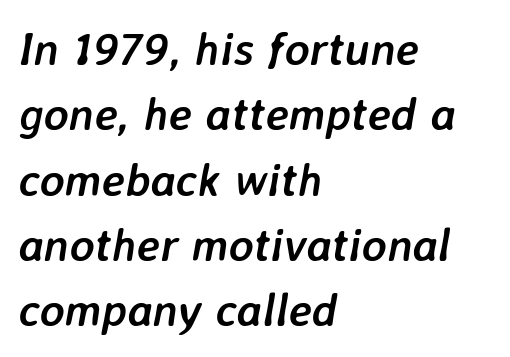
Q: Is the text bold? A: Yes.
Q: Is the text italic (slanted)? A: Yes, it leans right by about 7 degrees.
Q: Is the text underlined? A: No.
Q: How is the paragraph aligned? A: Left-aligned.
Q: Is the spacing between letters normal or unusually wide? A: Normal.
Q: Is the spacing between lines tight, normal or loose? A: Normal.
Q: Width (condensed, normal, or wide)? A: Normal.
Q: Stroke contrast? A: Low.
Q: x-height? A: Medium.
Q: Monospaced? A: No.
